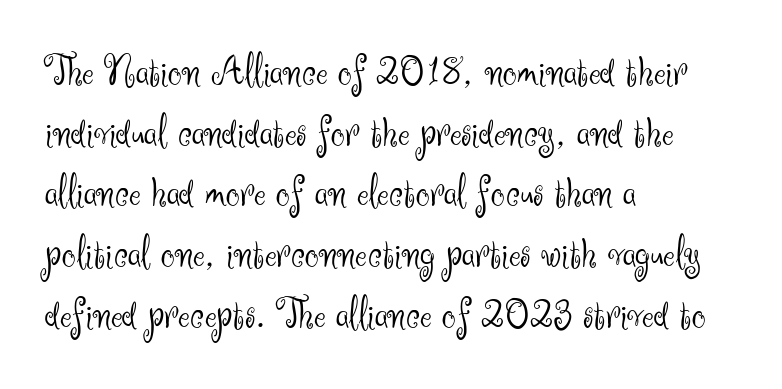
The image shows 44 px light sans-serif type, upright; set left-aligned, normal line spacing (1.38x), normal letter spacing, not underlined; medium stroke contrast and a small x-height.
